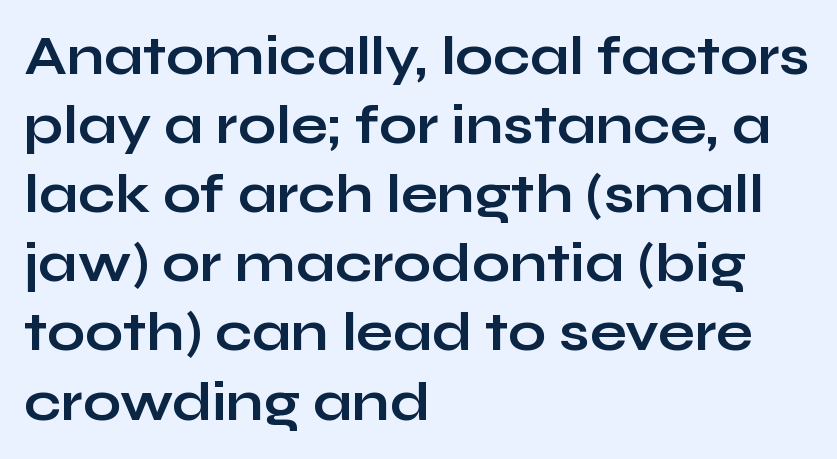
A normal amount of white space separates one row of letters from the next. Observe the ordinary spacing: letters are neighbours, not strangers. Do the characters align in a grid? No, the font is proportional. Decoration check: the copy has no underline. Nothing sits at the stroke ends, so this counts as sans-serif. The axis of the letterforms is exactly vertical.
